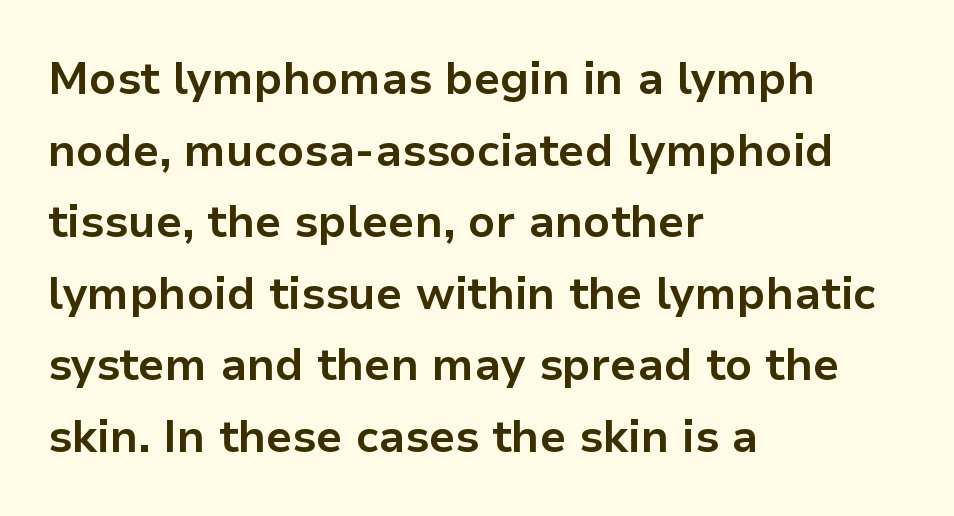
The image shows 45 px bold sans-serif type, upright; set left-aligned, normal line spacing (1.59x), normal letter spacing, not underlined; low stroke contrast and a medium x-height.
